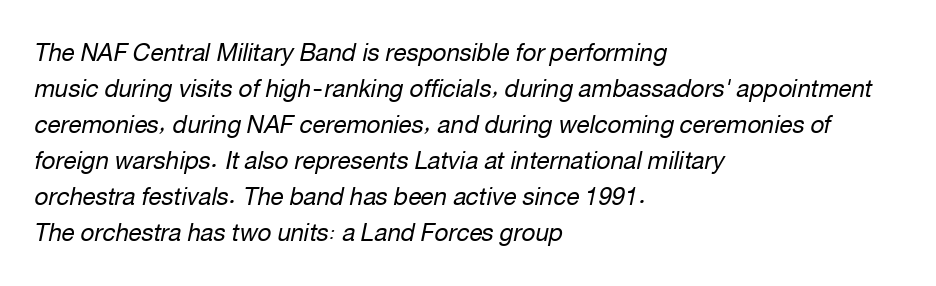
The image shows 24 px text type, italic (leaning right); set left-aligned, normal line spacing (1.5x), normal letter spacing, not underlined.
